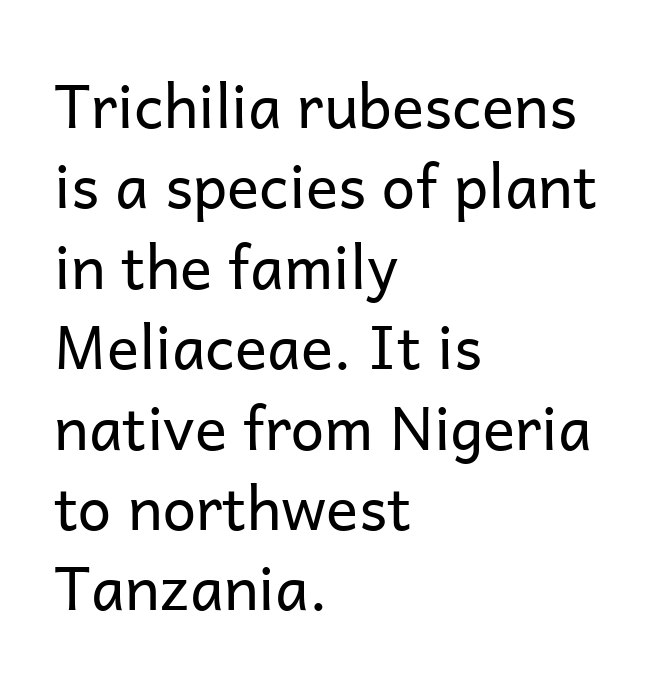
Q: Is the text bold? A: No.
Q: Is the text italic (slanted)? A: No, it is upright.
Q: Is the typeface a serif or a sans-serif typeface? A: Sans-serif.
Q: Is the text underlined? A: No.
Q: How is the paragraph aligned? A: Left-aligned.
Q: Is the spacing between letters normal or unusually wide? A: Normal.
Q: Is the spacing between lines tight, normal or loose? A: Normal.
Q: Width (condensed, normal, or wide)? A: Normal.
Q: Stroke contrast? A: Low.
Q: x-height? A: Medium.
Q: Monospaced? A: No.
